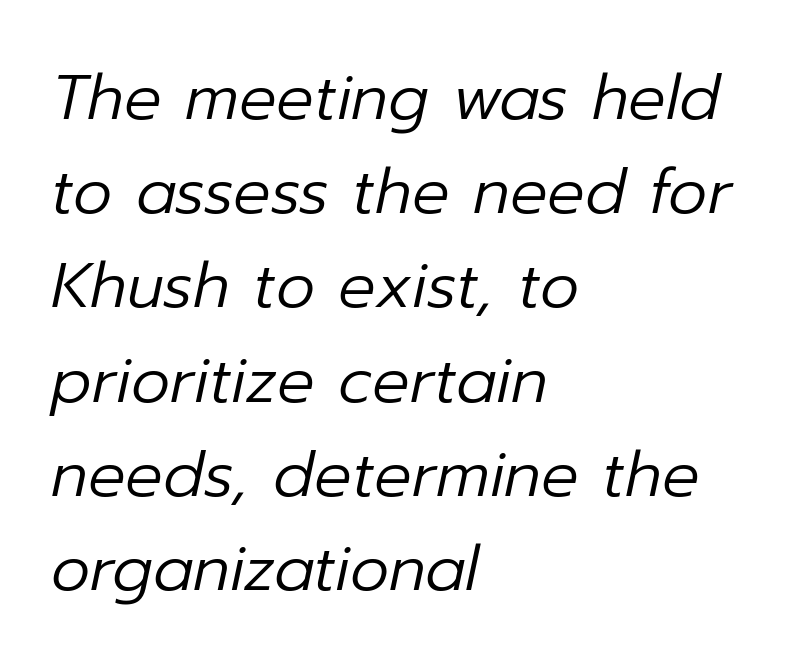
{"italic": "yes", "lean": "right", "slant_degrees": 12, "bold": "no", "weight": "regular", "width": "normal", "stroke_contrast": "low", "x_height": "medium", "monospaced": "no", "underline": "no", "align": "left", "line_spacing": "normal", "line_spacing_ratio": 1.52, "letter_spacing": "normal", "letter_spacing_em": 0.0, "glyph_px": 62}
